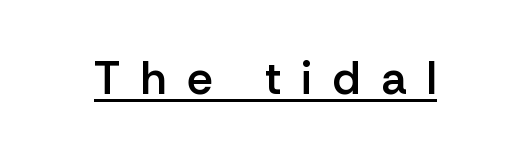
Q: Is the text bold? A: Semi-bold.
Q: Is the text italic (slanted)? A: No, it is upright.
Q: Is the typeface a serif or a sans-serif typeface? A: Sans-serif.
Q: Is the text underlined? A: Yes.
Q: Is the spacing between letters normal or unusually wide? A: Unusually wide.
Q: Width (condensed, normal, or wide)? A: Normal.
Q: Stroke contrast? A: Low.
Q: x-height? A: Medium.
Q: Monospaced? A: No.
